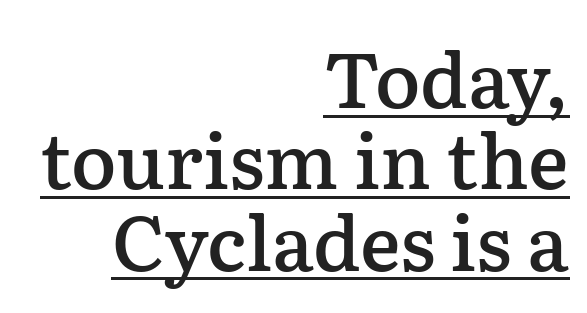
The string is rendered with underlining switched on. No extra tracking has been applied to these lines. This block would grow much taller if given ordinary leading; it's compressed now. The face used here is seriffed, in the tradition of book romans. Do the characters align in a grid? No, the font is proportional.
